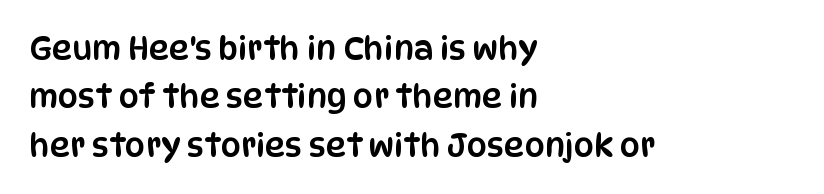
Q: Is the text italic (slanted)? A: No, it is upright.
Q: Is the typeface a serif or a sans-serif typeface? A: Sans-serif.
Q: Is the text underlined? A: No.
Q: How is the paragraph aligned? A: Left-aligned.
Q: Is the spacing between letters normal or unusually wide? A: Normal.
Q: Is the spacing between lines tight, normal or loose? A: Normal.
Q: Width (condensed, normal, or wide)? A: Condensed.
Q: Stroke contrast? A: Low.
Q: x-height? A: Large.
Q: Monospaced? A: No.
